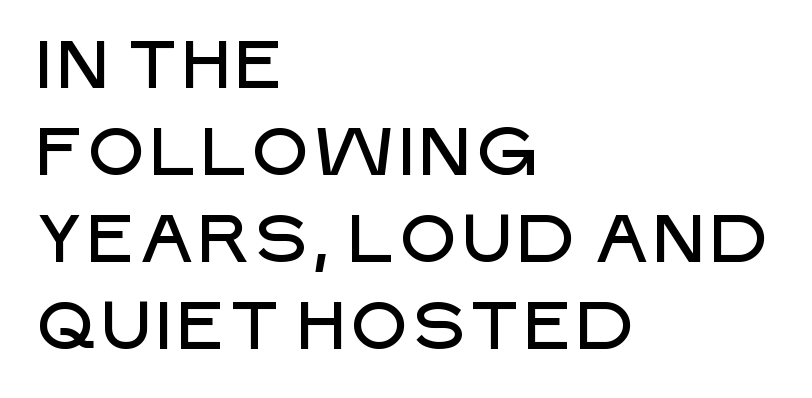
The image shows 67 px sans-serif type, upright; set left-aligned, normal line spacing (1.3x), normal letter spacing, not underlined; low stroke contrast and a large x-height.
